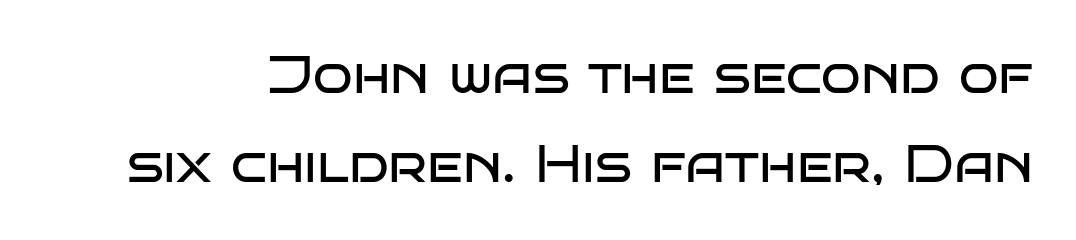
Q: Is the text bold? A: No.
Q: Is the text italic (slanted)? A: No, it is upright.
Q: Is the typeface a serif or a sans-serif typeface? A: Sans-serif.
Q: Is the text underlined? A: No.
Q: Is the spacing between letters normal or unusually wide? A: Normal.
Q: Width (condensed, normal, or wide)? A: Wide.
Q: Stroke contrast? A: Low.
Q: x-height? A: Large.
Q: Monospaced? A: No.
